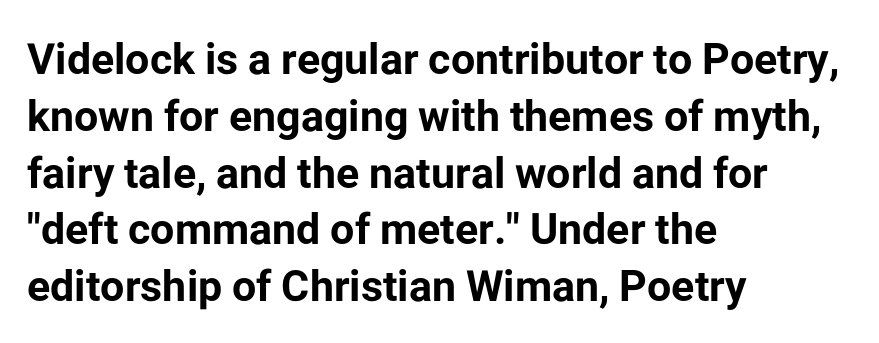
{"serif": "no", "italic": "no", "bold": "yes", "weight": "bold", "width": "normal", "stroke_contrast": "low", "x_height": "medium", "monospaced": "no", "underline": "no", "align": "left", "line_spacing": "normal", "line_spacing_ratio": 1.32, "letter_spacing": "normal", "letter_spacing_em": 0.0, "glyph_px": 43}
